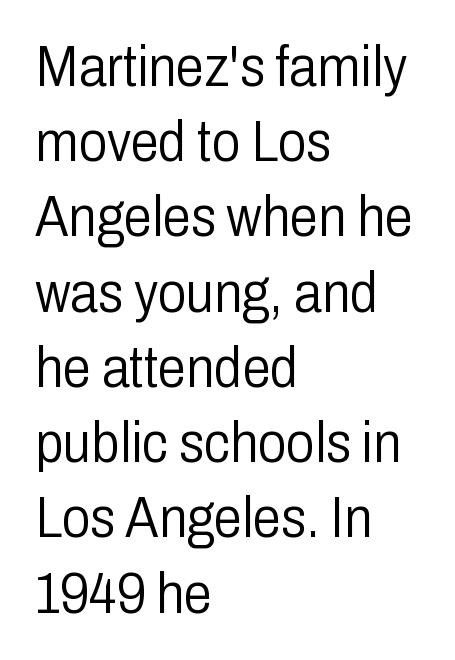
{"serif": "no", "italic": "no", "bold": "no", "weight": "light", "width": "condensed", "stroke_contrast": "low", "x_height": "medium", "monospaced": "no", "underline": "no", "align": "left", "line_spacing": "normal", "line_spacing_ratio": 1.32, "letter_spacing": "normal", "letter_spacing_em": 0.0, "glyph_px": 57}
